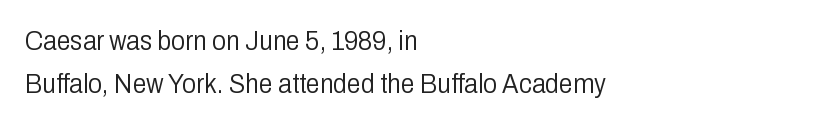
The image shows 28 px light, condensed sans-serif type, upright; set left-aligned, normal line spacing (1.53x), normal letter spacing, not underlined; low stroke contrast and a medium x-height.
